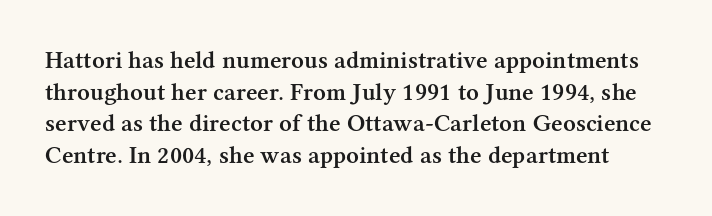
{"italic": "no", "bold": "semi", "underline": "no", "line_spacing": "normal", "line_spacing_ratio": 1.27, "letter_spacing": "normal", "letter_spacing_em": 0.0, "glyph_px": 25}
